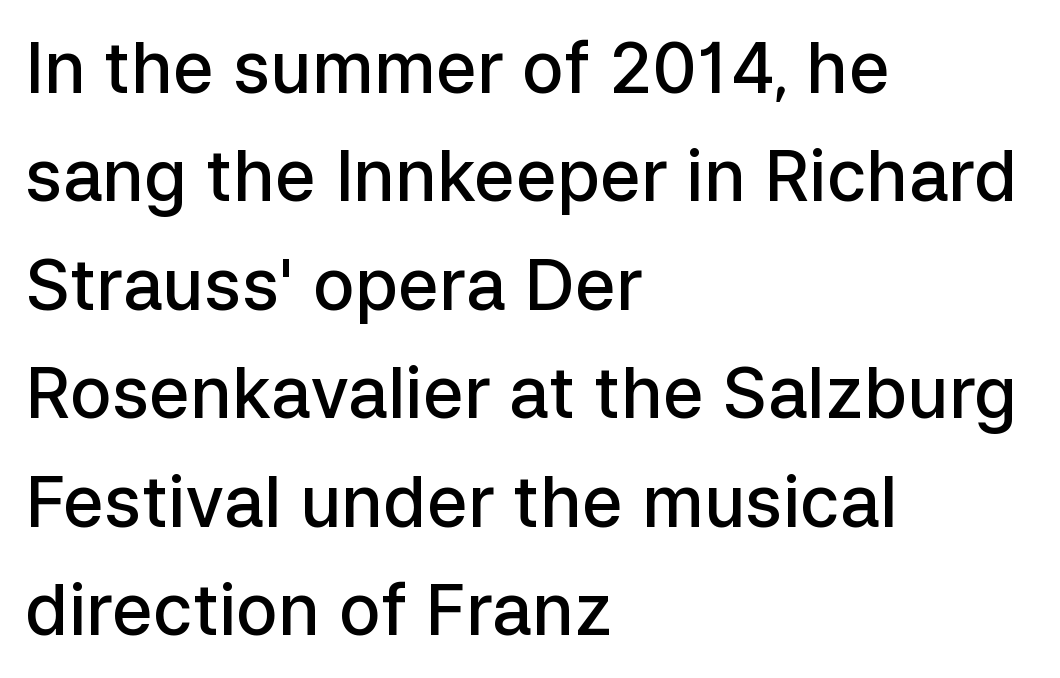
Note: no serifs on the glyphs. You could call the tracking neutral — neither tight nor loose. Weight: semibold (demi). Layout note: lines flush left.
